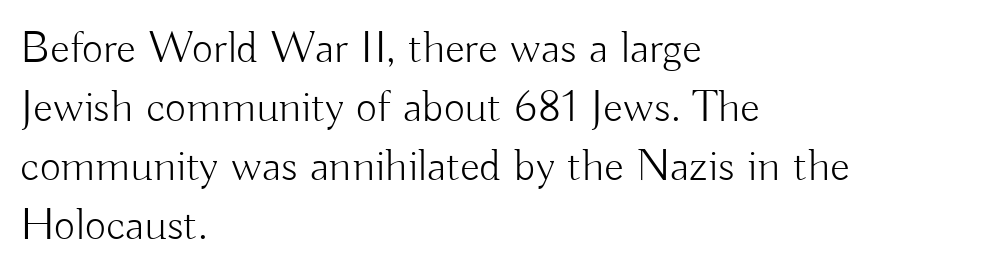
Q: Is the text bold? A: No.
Q: Is the text italic (slanted)? A: No, it is upright.
Q: Is the typeface a serif or a sans-serif typeface? A: Sans-serif.
Q: Is the text underlined? A: No.
Q: How is the paragraph aligned? A: Left-aligned.
Q: Is the spacing between letters normal or unusually wide? A: Normal.
Q: Is the spacing between lines tight, normal or loose? A: Normal.
Q: Width (condensed, normal, or wide)? A: Normal.
Q: Stroke contrast? A: Low.
Q: x-height? A: Small.
Q: Monospaced? A: No.
